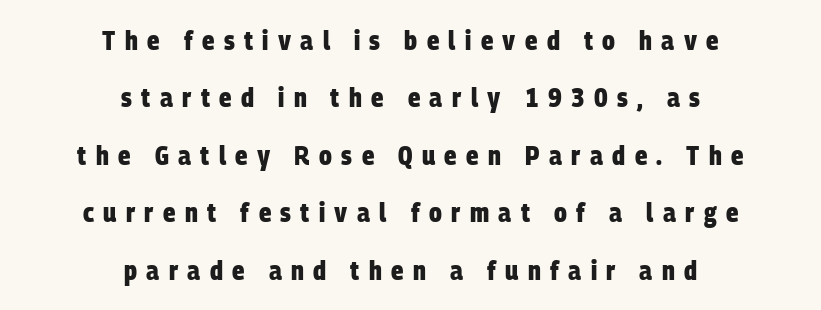
{"bold": "yes", "underline": "no", "align": "center", "line_spacing": "loose", "line_spacing_ratio": 2.21, "letter_spacing": "wide", "letter_spacing_em": 0.36, "glyph_px": 26}
